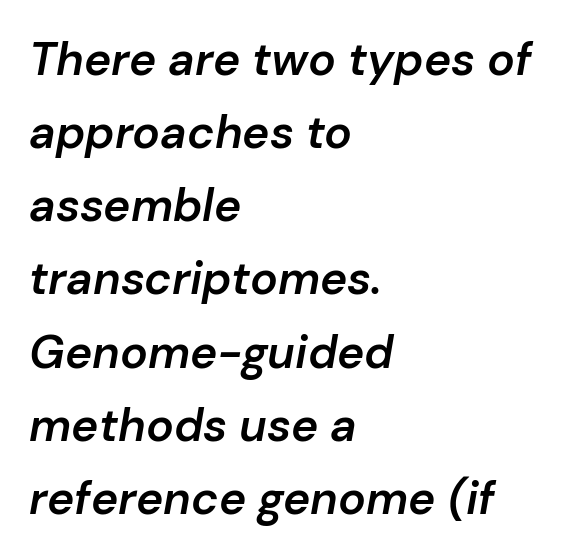
If you measured baseline to baseline, you'd find a middling distance. Proportional: the letters do not fall into vertical columns. Standard letterfit; no display-style spreading of the glyphs. Caption: multi-line text, flush left, ragged right. The area under the type is left untouched. Slanted lettering throughout.
